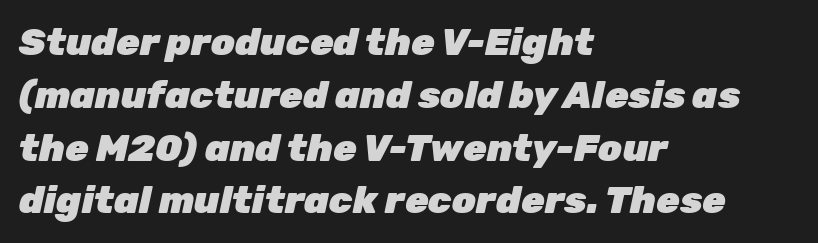
Q: Is the text bold? A: Yes.
Q: Is the text italic (slanted)? A: Yes, it leans right by about 12 degrees.
Q: Is the text underlined? A: No.
Q: How is the paragraph aligned? A: Left-aligned.
Q: Is the spacing between letters normal or unusually wide? A: Normal.
Q: Is the spacing between lines tight, normal or loose? A: Normal.
Q: Width (condensed, normal, or wide)? A: Normal.
Q: Stroke contrast? A: Low.
Q: x-height? A: Medium.
Q: Monospaced? A: No.
